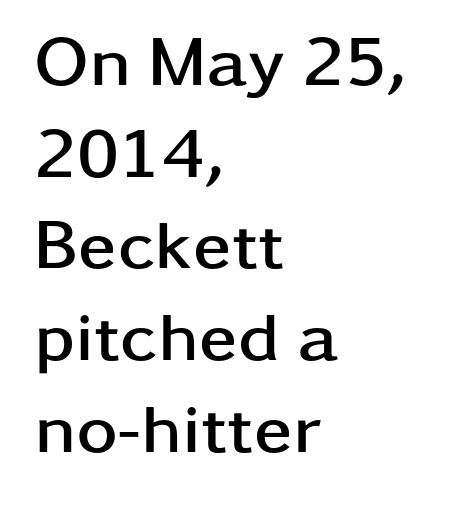
{"serif": "no", "italic": "no", "bold": "yes", "weight": "semibold", "width": "wide", "stroke_contrast": "low", "x_height": "medium", "monospaced": "no", "underline": "no", "align": "left", "line_spacing": "normal", "line_spacing_ratio": 1.31, "letter_spacing": "normal", "letter_spacing_em": 0.0, "glyph_px": 70}
